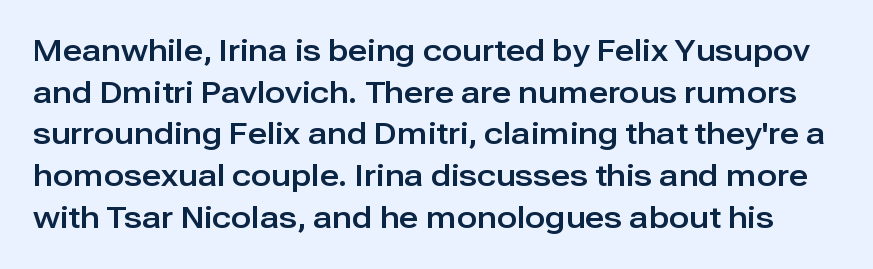
What stands out about the letter spacing? Nothing — it is the standard amount. Descenders are the only things crossing below the line. Note the varied advance widths — an 'i' is clearly narrower than an 'm'. Designer's note — italics off, roman on.
